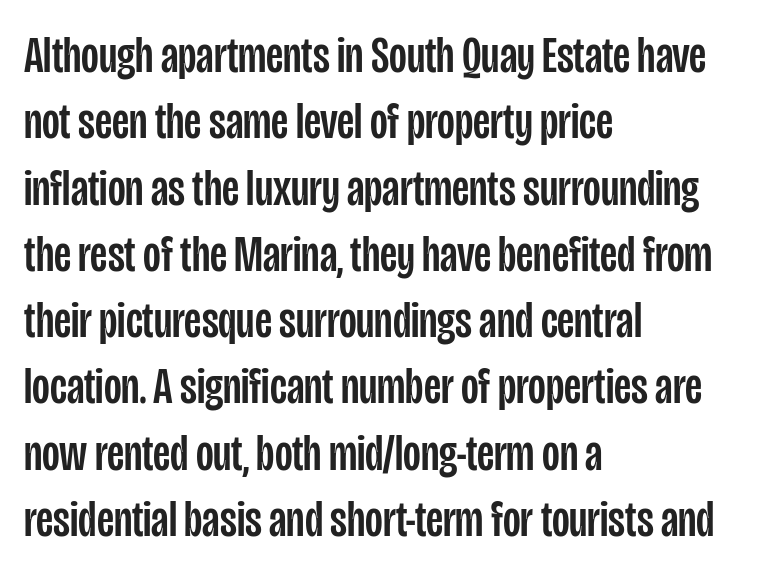
What kind of face is this? One without serifs — a sans. Horizontally, the lines are justified to the leading edge only. The gap between lines stays unmarked. Rows of type keep a routine distance in the vertical direction.
